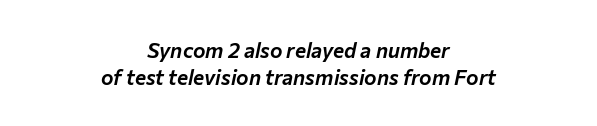
The image shows 21 px text type, italic (leaning right); set centered, normal line spacing (1.28x), normal letter spacing, not underlined.
